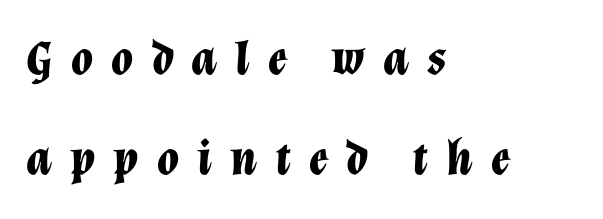
The image shows 50 px bold type, italic (leaning right); set left-aligned, loose line spacing (2.01x), unusually wide letter spacing (+0.36 em), not underlined; low stroke contrast and a medium x-height.
